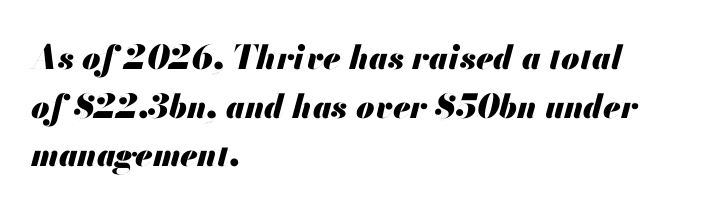
The image shows 33 px heavy type, italic (leaning right); set left-aligned, normal line spacing (1.47x), normal letter spacing, not underlined; medium stroke contrast and a small x-height.
